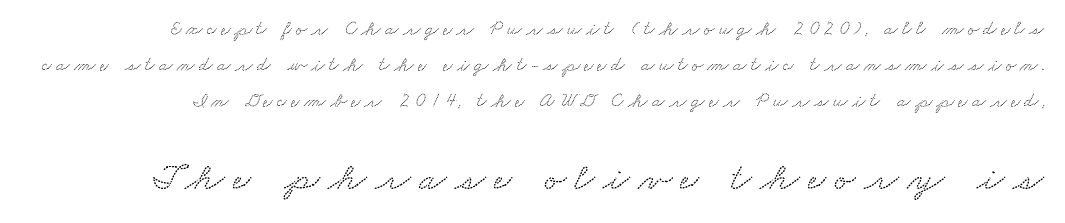
{"serif": "yes", "width": "wide", "stroke_contrast": "low", "x_height": "small", "monospaced": "no", "underline": "no", "line_spacing_ratio": 1.81, "letter_spacing": "wide", "letter_spacing_em": 0.21, "larger_block": "second", "size_ratio": 2.0, "glyph_px": 40}
